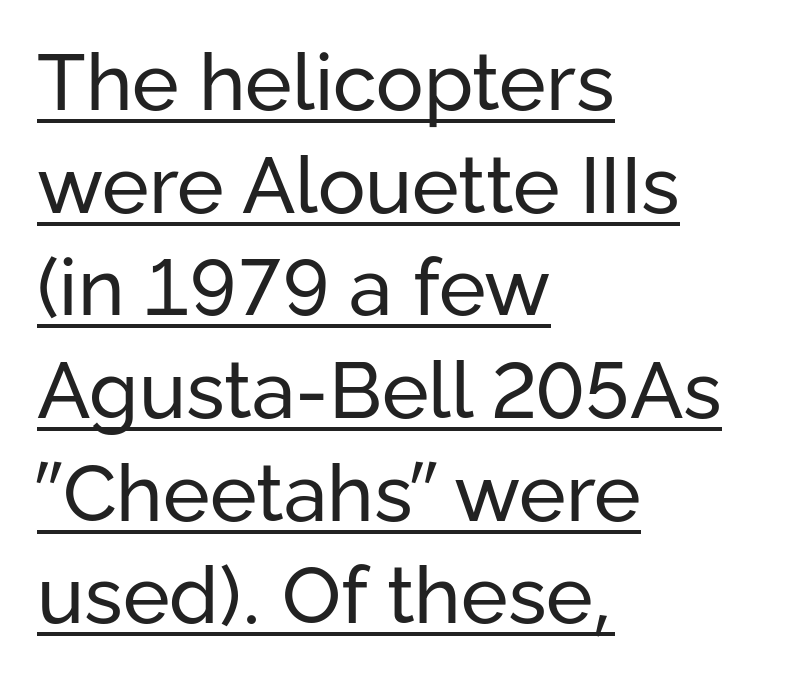
Q: Is the text bold? A: No.
Q: Is the text italic (slanted)? A: No, it is upright.
Q: Is the typeface a serif or a sans-serif typeface? A: Sans-serif.
Q: Is the text underlined? A: Yes.
Q: How is the paragraph aligned? A: Left-aligned.
Q: Is the spacing between letters normal or unusually wide? A: Normal.
Q: Is the spacing between lines tight, normal or loose? A: Normal.
Q: Width (condensed, normal, or wide)? A: Normal.
Q: Stroke contrast? A: Low.
Q: x-height? A: Medium.
Q: Monospaced? A: No.
